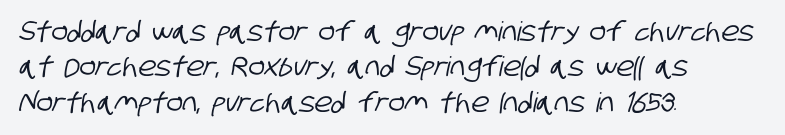
Leftover space on each line is placed entirely after the last word. Short note: letters normally spaced. The zone under the glyphs is completely vacant. What's the leading like? Ordinary, nothing unusual.
